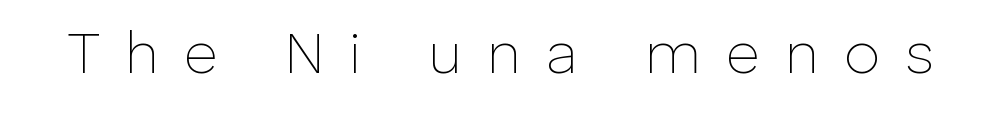
{"serif": "no", "italic": "no", "bold": "no", "weight": "thin", "width": "normal", "stroke_contrast": "low", "x_height": "medium", "monospaced": "no", "underline": "no", "letter_spacing": "wide", "letter_spacing_em": 0.44, "glyph_px": 58}
